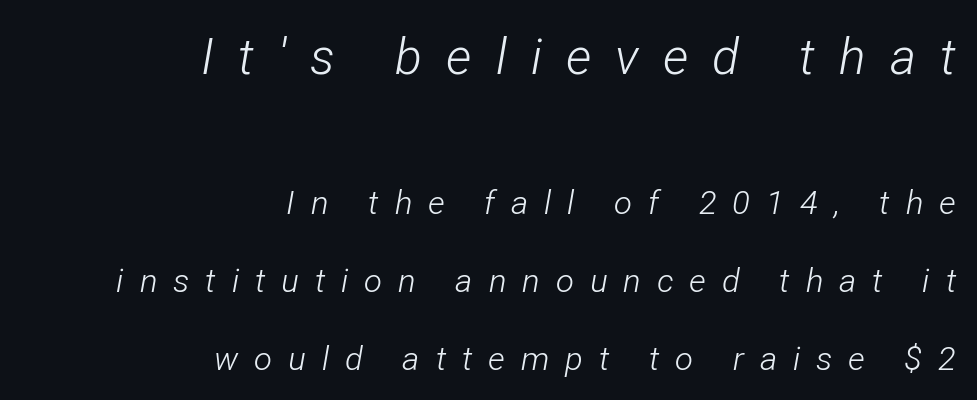
{"italic": "yes", "lean": "right", "slant_degrees": 12, "bold": "no", "weight": "light", "width": "condensed", "stroke_contrast": "low", "x_height": "medium", "monospaced": "no", "underline": "no", "align": "right", "line_spacing": "loose", "line_spacing_ratio": 2.36, "letter_spacing": "wide", "letter_spacing_em": 0.48, "larger_block": "first", "size_ratio": 1.52, "glyph_px": 50}
